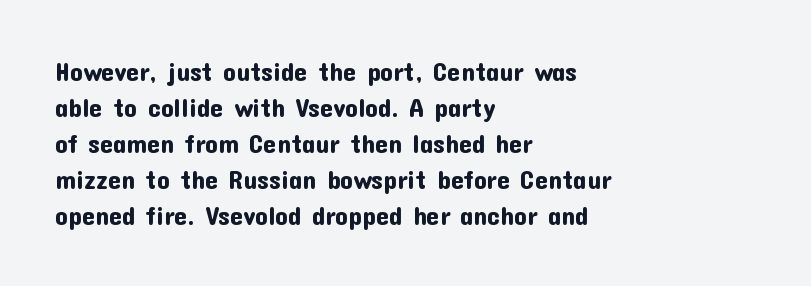
This is roman type, the default non-slanted kind. Standard letterfit; no display-style spreading of the glyphs. Evenly set lines give the paragraph a standard silhouette. The specimen omits any rule beneath the text block's lines. The paragraph shown leans on its left margin.
